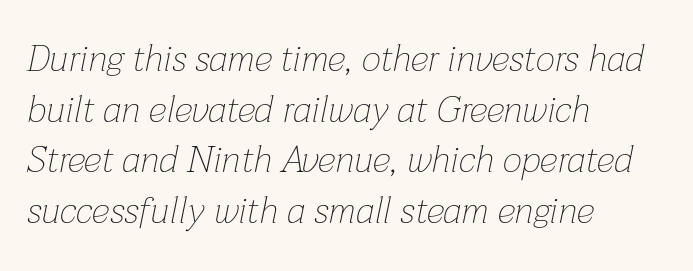
The text block is weighted toward the left margin, trailing off unevenly rightward. Successive baselines arrive at the customary interval. Words float on clear page, feet unadorned. The type is set solid horizontally, with unmodified tracking.
